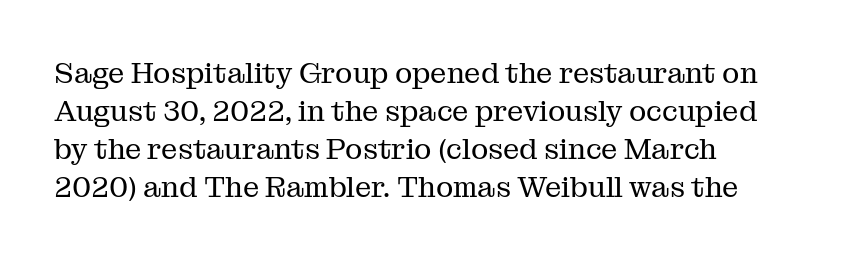
Q: Is the text bold? A: No.
Q: Is the text italic (slanted)? A: No, it is upright.
Q: Is the typeface a serif or a sans-serif typeface? A: Serif.
Q: Is the text underlined? A: No.
Q: How is the paragraph aligned? A: Left-aligned.
Q: Is the spacing between letters normal or unusually wide? A: Normal.
Q: Is the spacing between lines tight, normal or loose? A: Normal.
Q: Width (condensed, normal, or wide)? A: Normal.
Q: Stroke contrast? A: Medium.
Q: x-height? A: Medium.
Q: Monospaced? A: No.
